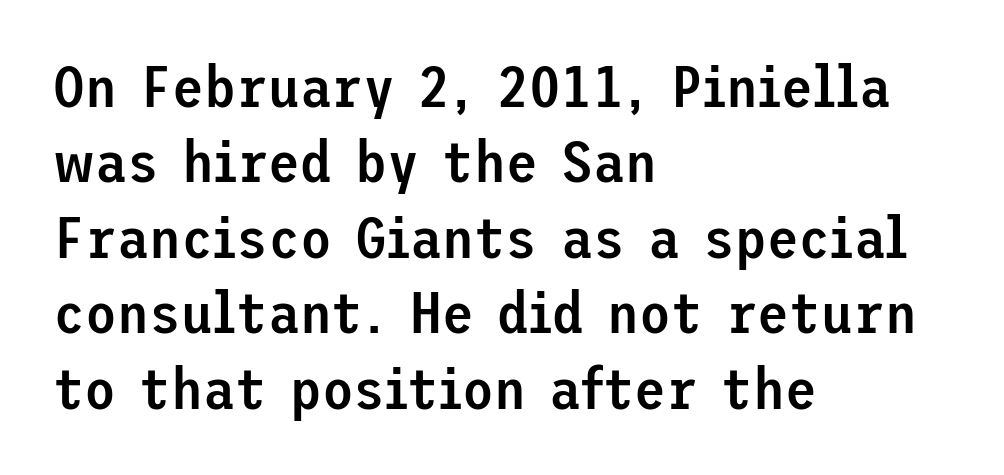
Q: Is the text bold? A: Semi-bold.
Q: Is the text italic (slanted)? A: No, it is upright.
Q: Is the typeface a serif or a sans-serif typeface? A: Sans-serif.
Q: Is the text underlined? A: No.
Q: How is the paragraph aligned? A: Left-aligned.
Q: Is the spacing between letters normal or unusually wide? A: Normal.
Q: Is the spacing between lines tight, normal or loose? A: Normal.
Q: Width (condensed, normal, or wide)? A: Normal.
Q: Stroke contrast? A: Low.
Q: x-height? A: Medium.
